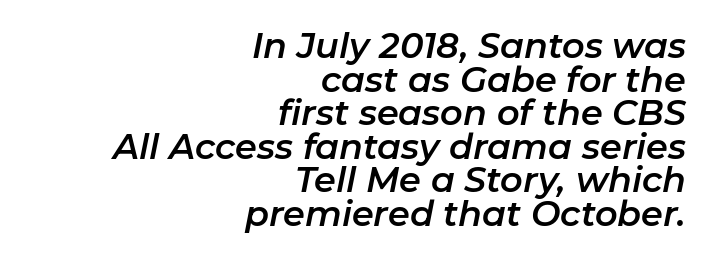
{"italic": "yes", "lean": "right", "slant_degrees": 11, "width": "normal", "stroke_contrast": "low", "x_height": "medium", "monospaced": "no", "underline": "no", "align": "right", "line_spacing": "tight", "line_spacing_ratio": 0.96, "letter_spacing": "normal", "letter_spacing_em": 0.0, "glyph_px": 35}
